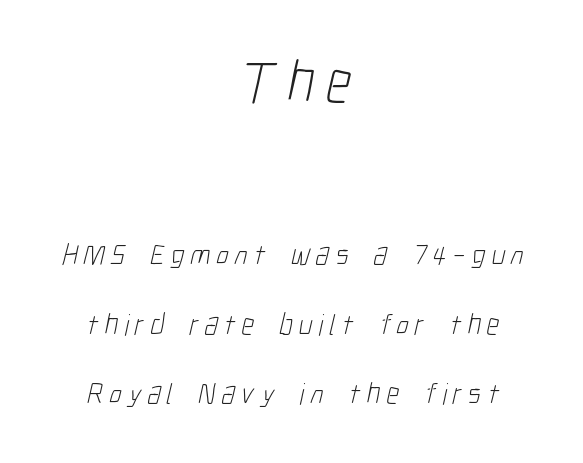
{"serif": "no", "bold": "no", "weight": "light", "width": "condensed", "stroke_contrast": "low", "x_height": "medium", "monospaced": "no", "underline": "no", "align": "center", "line_spacing": "loose", "line_spacing_ratio": 2.32, "letter_spacing": "wide", "letter_spacing_em": 0.2, "larger_block": "first", "size_ratio": 2.0, "glyph_px": 60}
